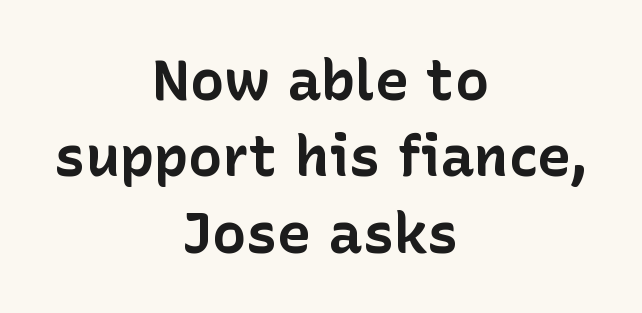
Summary of vertical rhythm: regular, with standard interline spacing. The rendering uses natural spacing where letterforms have individual widths. The passage shown is not underscored anywhere. The glyphs in this specimen are sans serif. Horizontally, the lines are justified to the midpoint only. The line texture is even and compact thanks to regular tracking.
